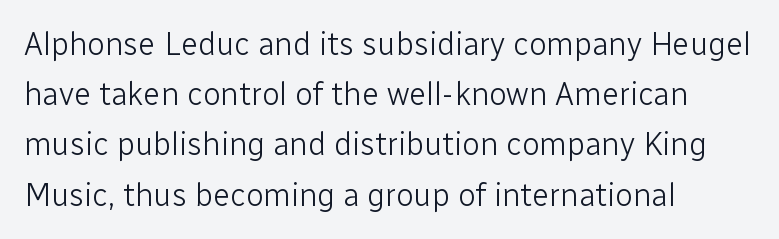
The image shows 32 px light sans-serif type, upright; set left-aligned, normal line spacing (1.57x), normal letter spacing, not underlined; low stroke contrast and a medium x-height.
